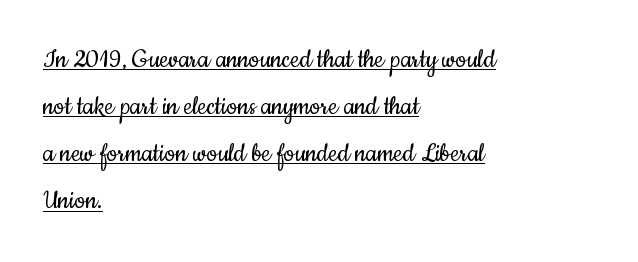
Compared with typical paragraphs, the rows here are spaced about the same. Between one letter and the next there's only the usual sliver of space. Caption: face not bold, strokes unweighted. This rendering employs a face without finishing strokes, i.e., a sans-serif. The string is rendered with underlining switched on.
